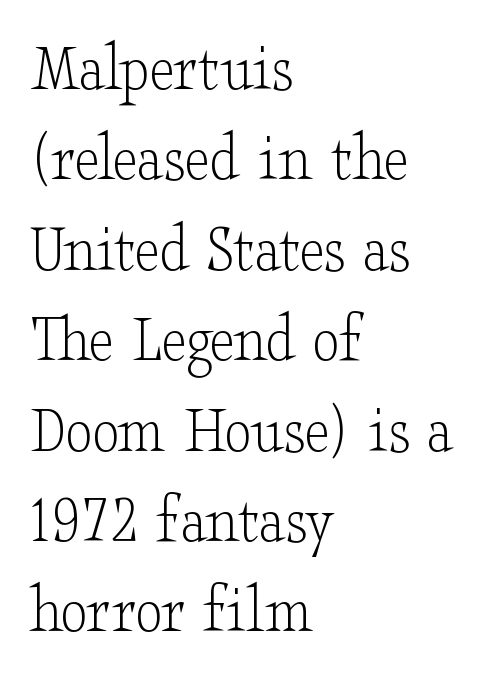
Q: Is the text bold? A: No.
Q: Is the text italic (slanted)? A: No, it is upright.
Q: Is the typeface a serif or a sans-serif typeface? A: Serif.
Q: Is the text underlined? A: No.
Q: How is the paragraph aligned? A: Left-aligned.
Q: Is the spacing between letters normal or unusually wide? A: Normal.
Q: Is the spacing between lines tight, normal or loose? A: Normal.
Q: Width (condensed, normal, or wide)? A: Wide.
Q: Stroke contrast? A: Low.
Q: x-height? A: Small.
Q: Monospaced? A: No.
